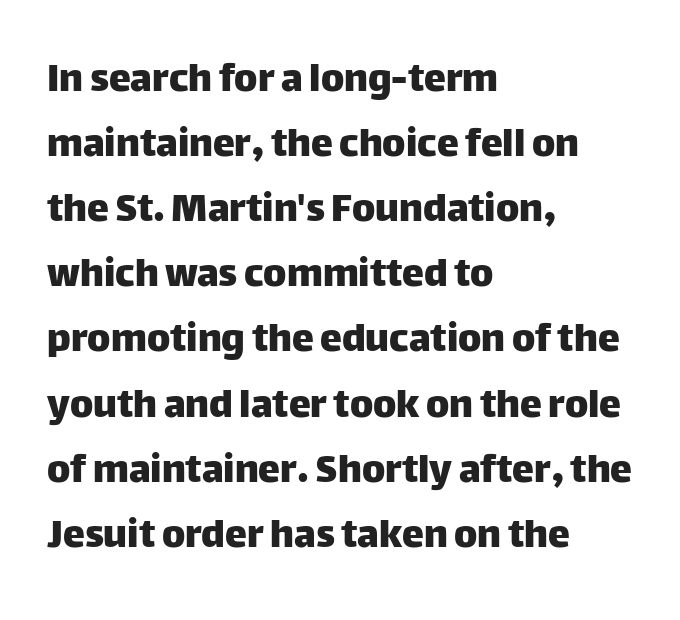
Regular leading. A typesetter would mark this as roman, not italic. Are there feet on the stems? There aren't — it's a sans. Underline: absent. Proportional: the letters do not fall into vertical columns.
